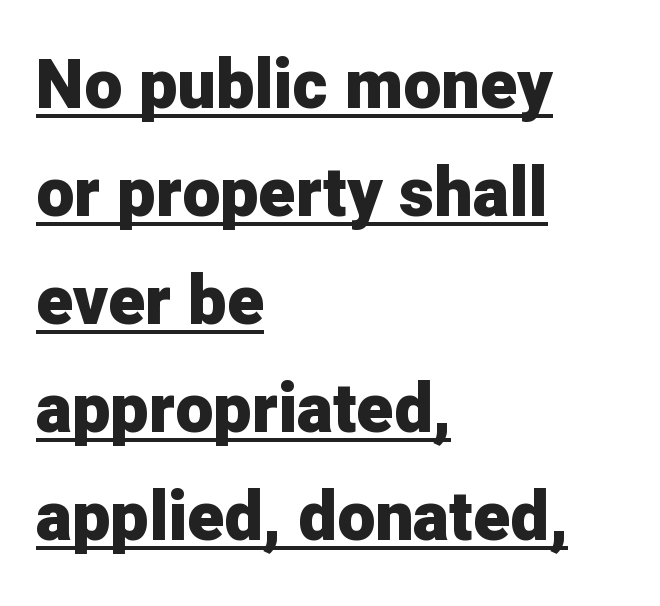
Note the varied advance widths — an 'i' is clearly narrower than an 'm'. In terms of leading, this rendering sits right in the middle. Teacher's note: observe the even left margin — that is flush-left alignment. The sample has been set heavy, in full bold.
